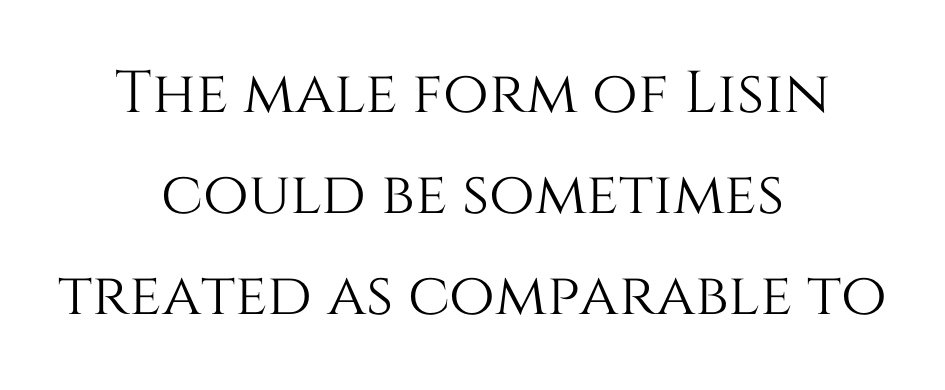
The glyphs are unaccompanied by any horizontal stroke below them. Think of a printed novel: that variable character pitch is what you see here. The rag falls on both sides of this text block equally. This sample uses plain, unmodified letter spacing. These lines were composed using upright roman letters.
